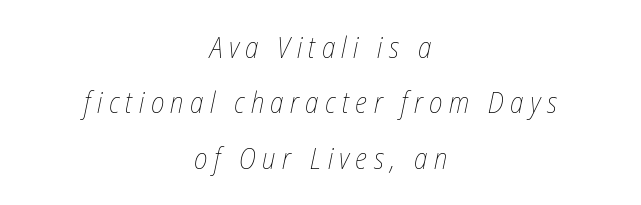
Q: Is the text bold? A: No.
Q: Is the text italic (slanted)? A: Yes, it leans right by about 12 degrees.
Q: Is the text underlined? A: No.
Q: How is the paragraph aligned? A: Centered.
Q: Is the spacing between letters normal or unusually wide? A: Unusually wide.
Q: Is the spacing between lines tight, normal or loose? A: Loose.
Q: Width (condensed, normal, or wide)? A: Condensed.
Q: Stroke contrast? A: Low.
Q: x-height? A: Medium.
Q: Monospaced? A: No.
